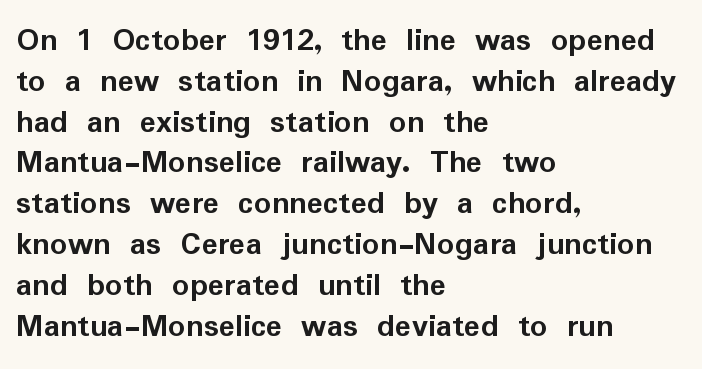
The image shows 34 px semibold sans-serif type, upright; set left-aligned, line spacing 1.2x, normal letter spacing, not underlined; low stroke contrast and a medium x-height.
